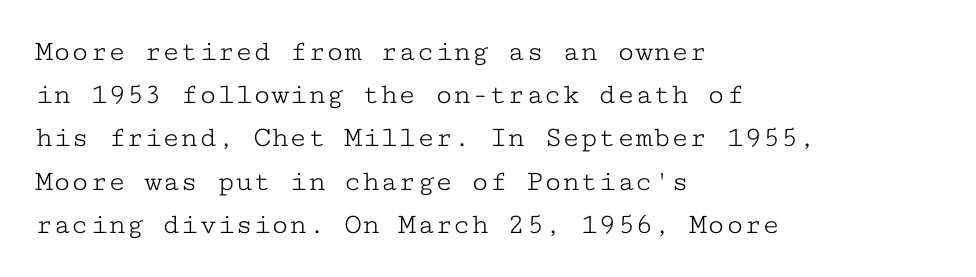
The image shows 30 px light, wide serif type, upright, monospaced; set left-aligned, normal line spacing (1.44x), normal letter spacing, not underlined; low stroke contrast and a medium x-height.
